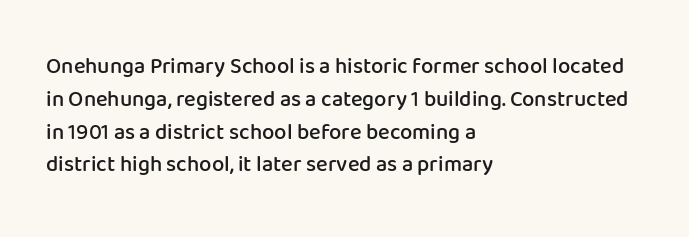
{"italic": "no", "bold": "semi", "underline": "no", "align": "left", "line_spacing": "normal", "line_spacing_ratio": 1.49, "letter_spacing": "normal", "letter_spacing_em": 0.0, "glyph_px": 22}
